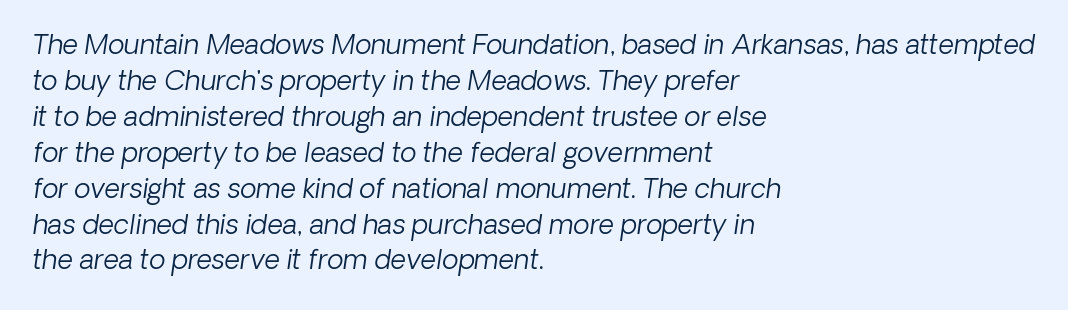
The image shows 27 px text type; set left-aligned, normal line spacing (1.33x), normal letter spacing, not underlined.
